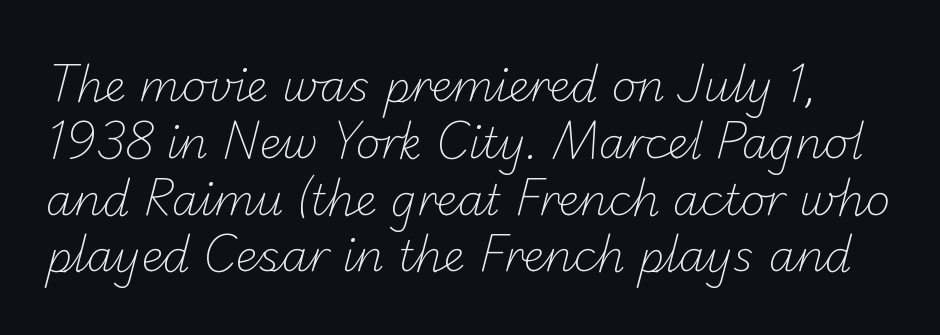
The image shows 43 px light sans-serif type; set normal line spacing (1.32x), normal letter spacing, not underlined; low stroke contrast and a small x-height.
